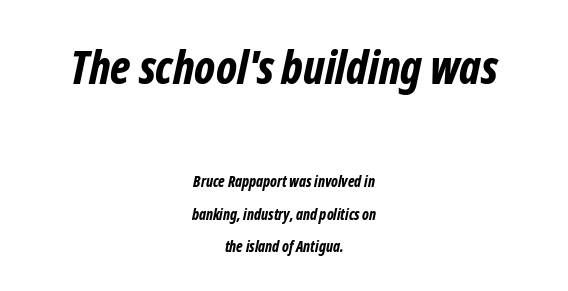
Notice how the passage keeps no hard edge, just a central spine. Clear beneath every line of the passage. Posture: slanted. Plenty of ink on the page — the face is bold. Note the varied advance widths — an 'i' is clearly narrower than an 'm'. Vertical spacing — loose.
